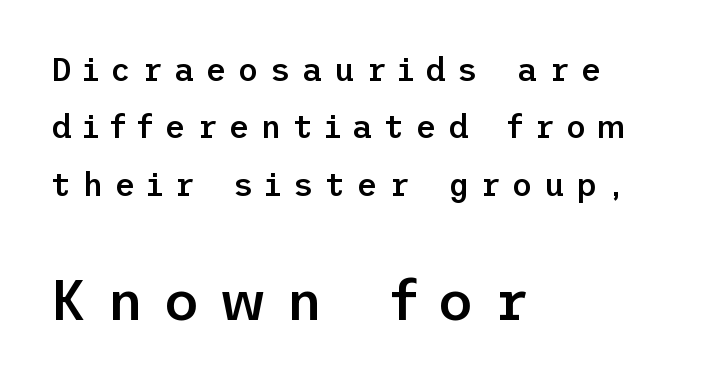
The image shows 56 px semibold sans-serif type, upright; set left-aligned, line spacing 1.79x, unusually wide letter spacing (+0.35 em), not underlined; the second (bottom) block is 1.75x larger; low stroke contrast and a medium x-height.
